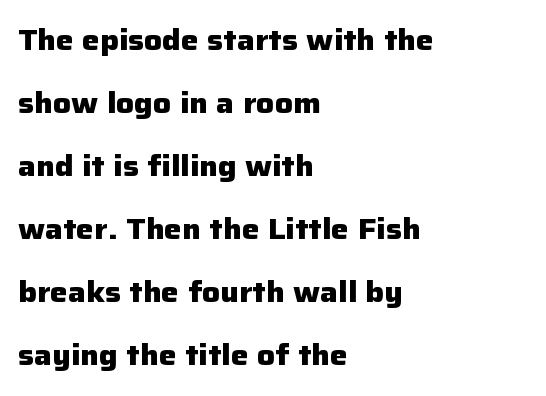
Q: Is the text bold? A: Yes.
Q: Is the text italic (slanted)? A: No, it is upright.
Q: Is the typeface a serif or a sans-serif typeface? A: Sans-serif.
Q: Is the text underlined? A: No.
Q: How is the paragraph aligned? A: Left-aligned.
Q: Is the spacing between letters normal or unusually wide? A: Normal.
Q: Is the spacing between lines tight, normal or loose? A: Loose.
Q: Width (condensed, normal, or wide)? A: Normal.
Q: Stroke contrast? A: Low.
Q: x-height? A: Medium.
Q: Monospaced? A: No.
